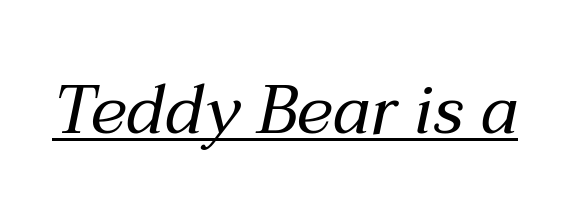
Q: Is the text bold? A: No.
Q: Is the text italic (slanted)? A: Yes, it leans right by about 12 degrees.
Q: Is the text underlined? A: Yes.
Q: Is the spacing between letters normal or unusually wide? A: Normal.
Q: Width (condensed, normal, or wide)? A: Normal.
Q: Stroke contrast? A: Medium.
Q: x-height? A: Medium.
Q: Monospaced? A: No.
